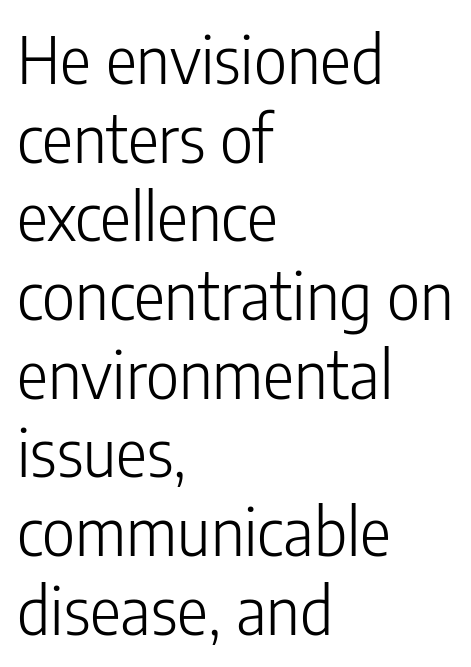
Style check: upright. Is the stroke heavy? The answer is a plain regular-or-lighter. Think of a printed novel: that variable character pitch is what you see here. Grotesque or geometric, the face here clearly has no serifs. Descenders hang freely into open space. Between one letter and the next there's only the usual sliver of space.
